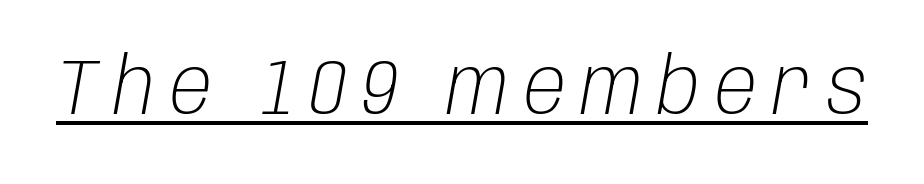
Q: Is the text bold? A: No.
Q: Is the text italic (slanted)? A: Yes, it leans right by about 10 degrees.
Q: Is the text underlined? A: Yes.
Q: Is the spacing between letters normal or unusually wide? A: Unusually wide.
Q: Width (condensed, normal, or wide)? A: Condensed.
Q: Stroke contrast? A: Low.
Q: x-height? A: Large.
Q: Monospaced? A: No.
